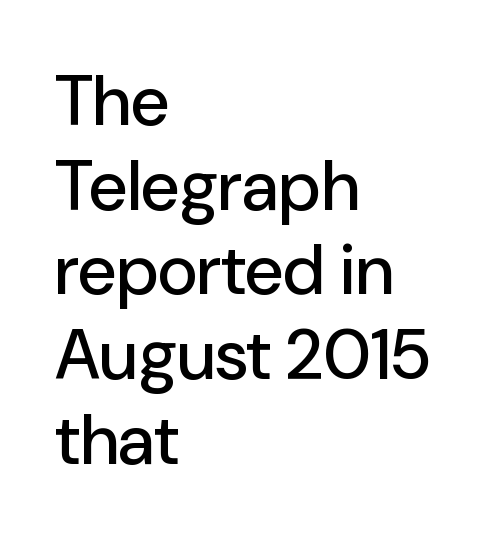
{"serif": "no", "italic": "no", "width": "normal", "stroke_contrast": "low", "x_height": "medium", "monospaced": "no", "underline": "no", "align": "left", "line_spacing_ratio": 1.21, "letter_spacing": "normal", "letter_spacing_em": 0.0, "glyph_px": 70}
